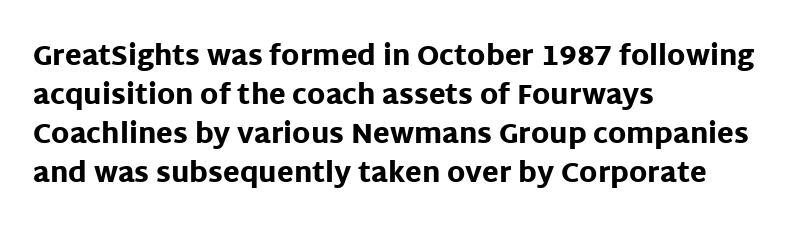
The image shows 27 px bold type, upright; set left-aligned, normal line spacing (1.45x), normal letter spacing, not underlined.
